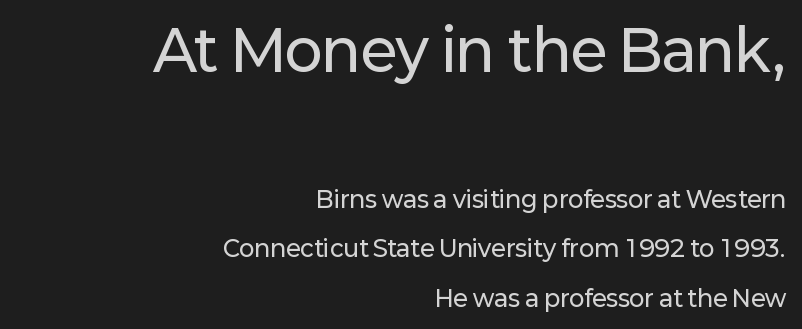
{"serif": "no", "italic": "no", "width": "normal", "stroke_contrast": "low", "x_height": "medium", "monospaced": "no", "underline": "no", "align": "right", "line_spacing": "loose", "line_spacing_ratio": 2.16, "letter_spacing": "normal", "letter_spacing_em": 0.0, "larger_block": "first", "size_ratio": 2.48, "glyph_px": 57}
